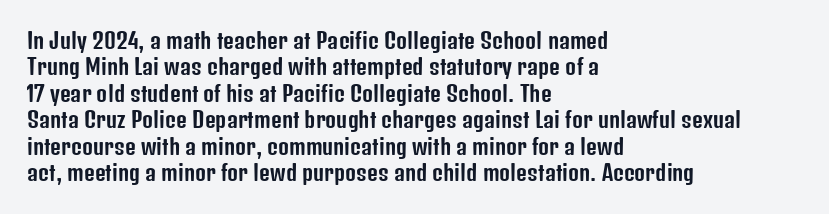
Q: Is the text italic (slanted)? A: No, it is upright.
Q: Is the text underlined? A: No.
Q: How is the paragraph aligned? A: Left-aligned.
Q: Is the spacing between letters normal or unusually wide? A: Normal.
Q: Is the spacing between lines tight, normal or loose? A: Normal.
